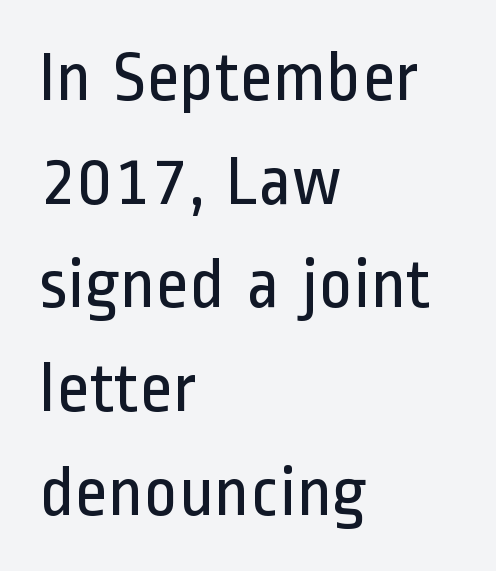
Q: Is the text bold? A: No.
Q: Is the text italic (slanted)? A: No, it is upright.
Q: Is the typeface a serif or a sans-serif typeface? A: Sans-serif.
Q: Is the text underlined? A: No.
Q: How is the paragraph aligned? A: Left-aligned.
Q: Is the spacing between letters normal or unusually wide? A: Normal.
Q: Is the spacing between lines tight, normal or loose? A: Normal.
Q: Width (condensed, normal, or wide)? A: Condensed.
Q: Stroke contrast? A: Low.
Q: x-height? A: Medium.
Q: Monospaced? A: No.
